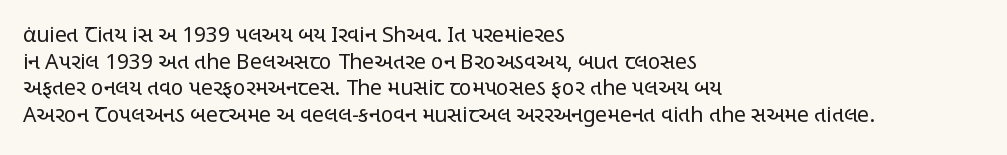
The image shows 21 px text type, upright; set left-aligned, normal line spacing (1.27x), normal letter spacing, not underlined.
